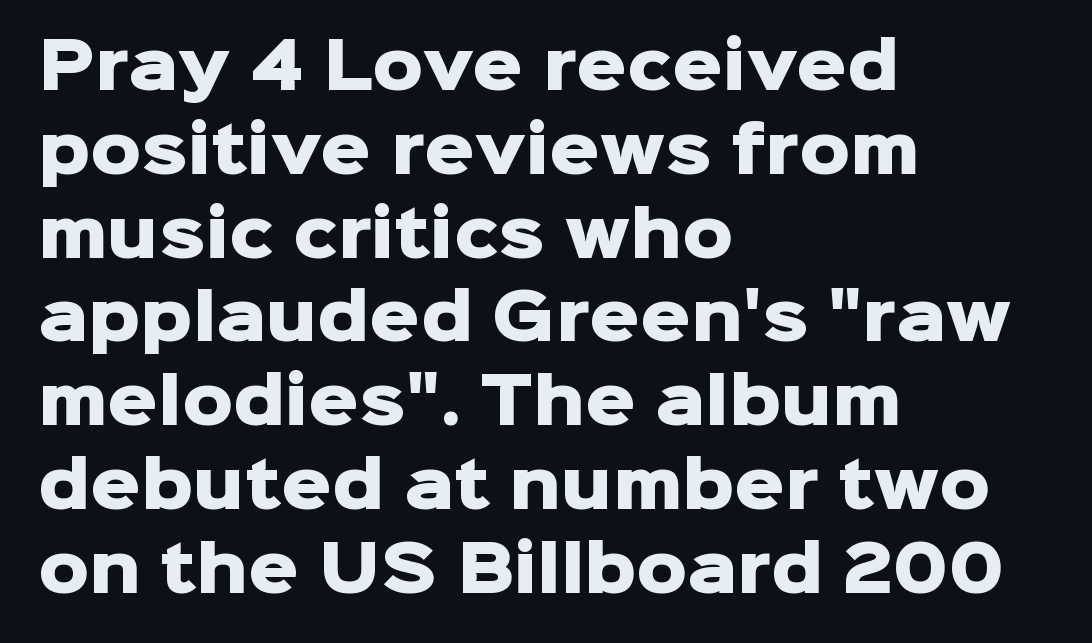
Q: Is the text bold? A: Yes.
Q: Is the text italic (slanted)? A: No, it is upright.
Q: Is the typeface a serif or a sans-serif typeface? A: Sans-serif.
Q: Is the text underlined? A: No.
Q: How is the paragraph aligned? A: Left-aligned.
Q: Is the spacing between letters normal or unusually wide? A: Normal.
Q: Is the spacing between lines tight, normal or loose? A: Normal.
Q: Width (condensed, normal, or wide)? A: Normal.
Q: Stroke contrast? A: Low.
Q: x-height? A: Medium.
Q: Monospaced? A: No.
